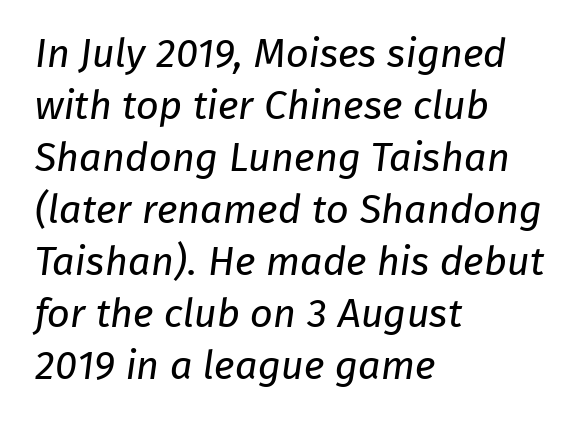
{"serif": "no", "bold": "no", "weight": "regular", "width": "normal", "stroke_contrast": "low", "x_height": "medium", "monospaced": "no", "underline": "no", "align": "left", "line_spacing": "normal", "line_spacing_ratio": 1.3, "letter_spacing": "normal", "letter_spacing_em": 0.0, "glyph_px": 40}
